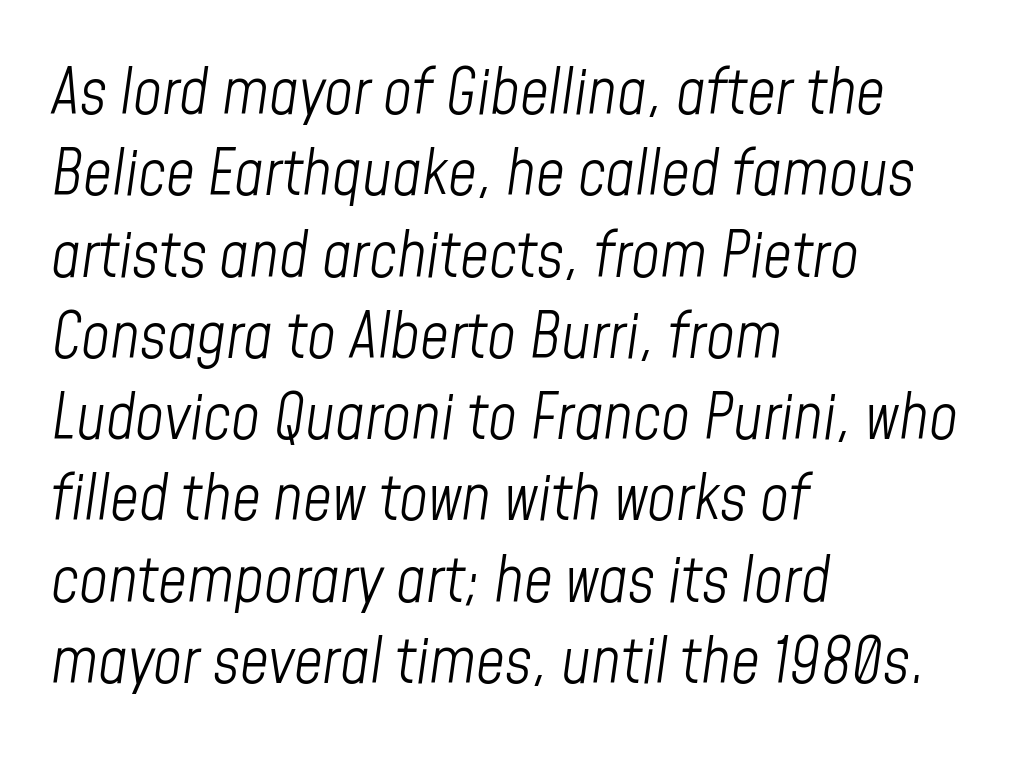
The image shows 63 px light, condensed type, italic (leaning right); set left-aligned, normal line spacing (1.29x), normal letter spacing, not underlined; low stroke contrast and a medium x-height.
